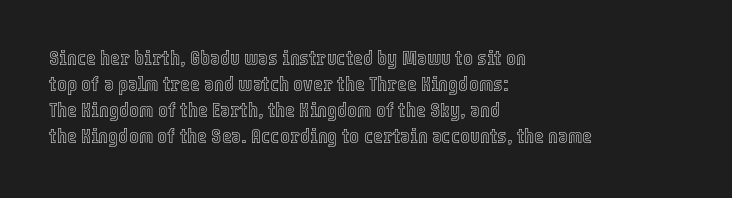
The typesetter chose a ragged-right arrangement here. The type sits square on the baseline with zero lean. There is no visible air inserted between adjacent glyphs. Has an underline been added? It has not.
